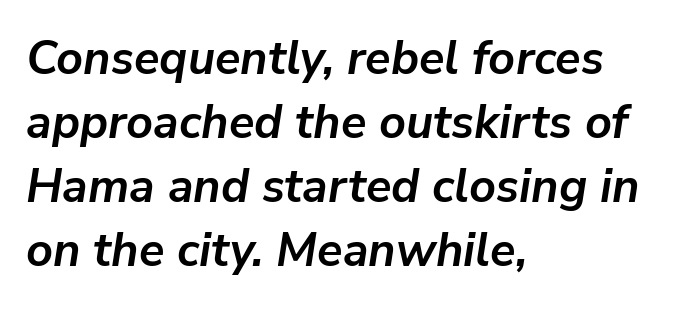
A typesetter would call this zero additional tracking. The paragraph has a hard left edge and a soft right edge. The zone under the glyphs is completely vacant. The passage shown is typed in a proportional face where columns would drift. Summary of vertical rhythm: regular, with standard interline spacing. When letters slant like this, we call the style italic.
